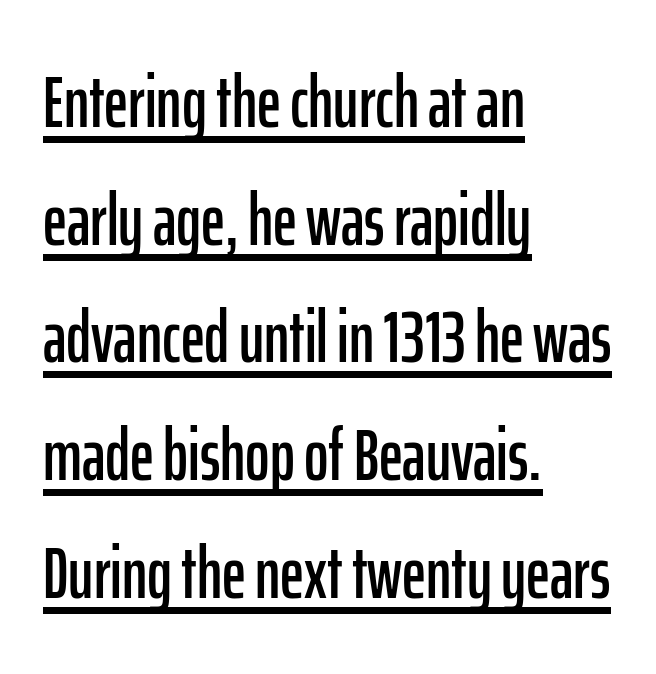
Q: Is the text italic (slanted)? A: No, it is upright.
Q: Is the typeface a serif or a sans-serif typeface? A: Sans-serif.
Q: Is the text underlined? A: Yes.
Q: How is the paragraph aligned? A: Left-aligned.
Q: Is the spacing between letters normal or unusually wide? A: Normal.
Q: Is the spacing between lines tight, normal or loose? A: Normal.
Q: Width (condensed, normal, or wide)? A: Condensed.
Q: Stroke contrast? A: Low.
Q: x-height? A: Medium.
Q: Monospaced? A: No.
